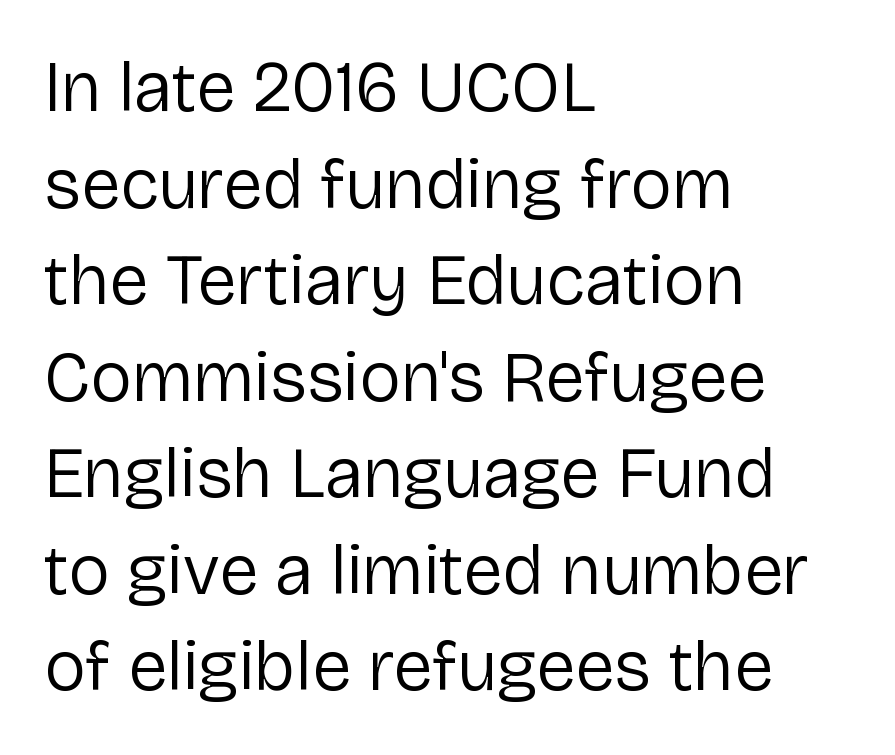
Q: Is the text bold? A: No.
Q: Is the text italic (slanted)? A: No, it is upright.
Q: Is the typeface a serif or a sans-serif typeface? A: Sans-serif.
Q: Is the text underlined? A: No.
Q: How is the paragraph aligned? A: Left-aligned.
Q: Is the spacing between letters normal or unusually wide? A: Normal.
Q: Is the spacing between lines tight, normal or loose? A: Normal.
Q: Width (condensed, normal, or wide)? A: Normal.
Q: Stroke contrast? A: Low.
Q: x-height? A: Medium.
Q: Monospaced? A: No.
